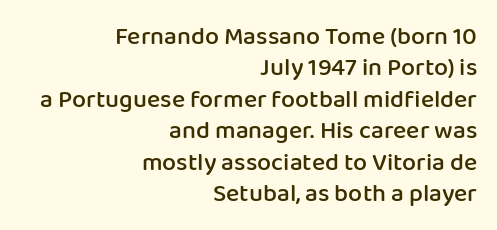
{"italic": "no", "bold": "semi", "underline": "no", "align": "right", "line_spacing": "normal", "line_spacing_ratio": 1.26, "letter_spacing": "normal", "letter_spacing_em": 0.0, "glyph_px": 25}
